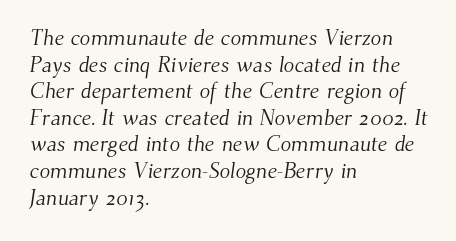
The image shows 22 px text type; set left-aligned, line spacing 1.21x, normal letter spacing, not underlined.
